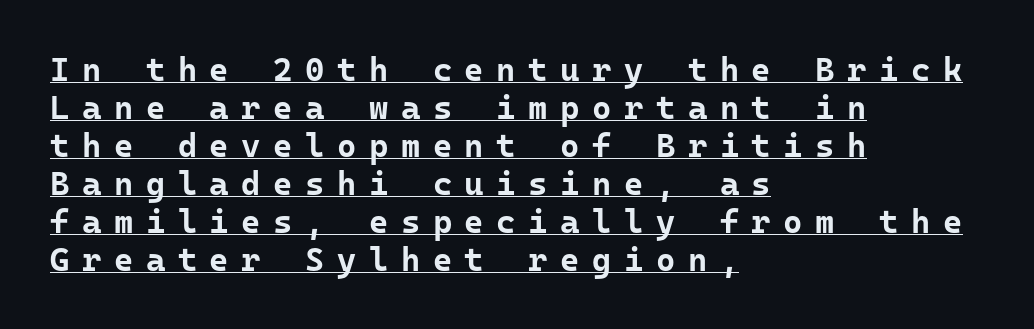
Plenty of ink on the page — the face is bold. A typesetter would call this monospace, since all characters share one set width. The rendered words wear a rule along their underside. It's the straight-up-and-down kind of type. Every row of glyphs begins at an identical x-position on the left.
